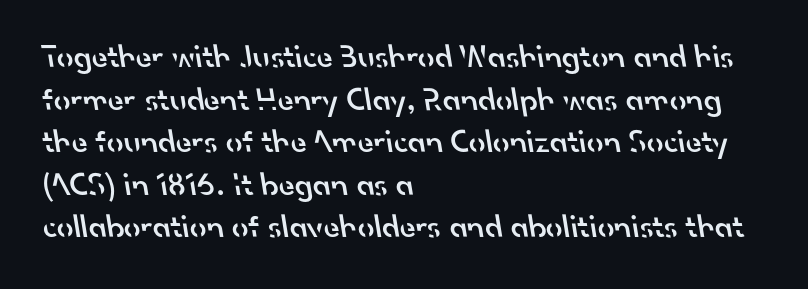
Q: Is the text bold? A: Semi-bold.
Q: Is the typeface a serif or a sans-serif typeface? A: Sans-serif.
Q: Is the text underlined? A: No.
Q: How is the paragraph aligned? A: Left-aligned.
Q: Is the spacing between letters normal or unusually wide? A: Normal.
Q: Is the spacing between lines tight, normal or loose? A: Normal.
Q: Width (condensed, normal, or wide)? A: Normal.
Q: Stroke contrast? A: Low.
Q: x-height? A: Small.
Q: Monospaced? A: No.
